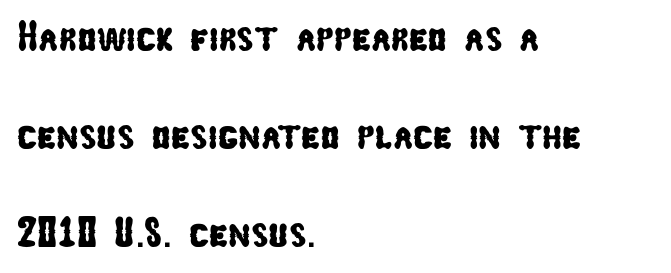
{"serif": "no", "width": "condensed", "stroke_contrast": "low", "x_height": "medium", "monospaced": "no", "underline": "no", "align": "left", "line_spacing": "loose", "line_spacing_ratio": 2.33, "letter_spacing": "normal", "letter_spacing_em": 0.0, "glyph_px": 42}
